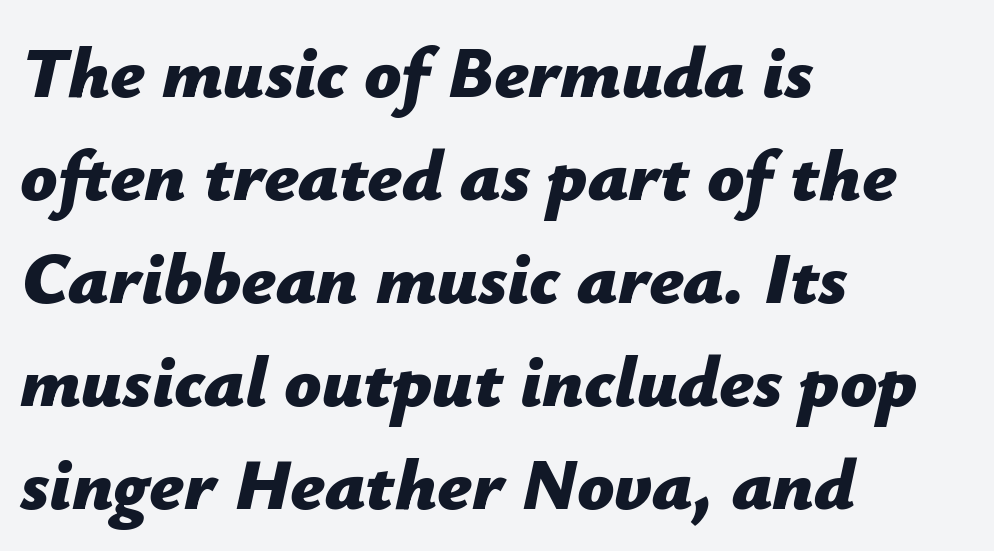
Students, this is bold: see how much ink each stroke carries. In CSS terms this would be text-align: left. The foot of each line stays bare and open. Proportional: the letters do not fall into vertical columns. Characters follow at the spacing the type designer built in. The whole block is typeset with a tilt.
